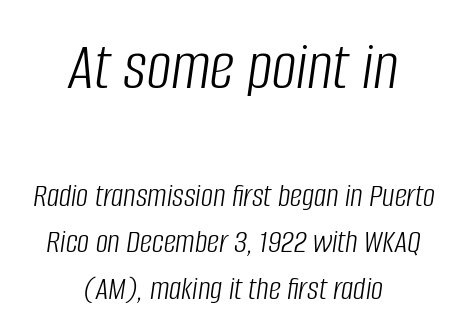
Q: Is the text bold? A: No.
Q: Is the text italic (slanted)? A: Yes, it leans right by about 8 degrees.
Q: Is the text underlined? A: No.
Q: How is the paragraph aligned? A: Centered.
Q: Is the spacing between letters normal or unusually wide? A: Normal.
Q: Is the spacing between lines tight, normal or loose? A: Normal.
Q: Which block of text is set in a larger size, the first (top) or the second (bottom)? A: The first (top) one.
Q: Width (condensed, normal, or wide)? A: Condensed.
Q: Stroke contrast? A: Low.
Q: x-height? A: Large.
Q: Monospaced? A: No.
